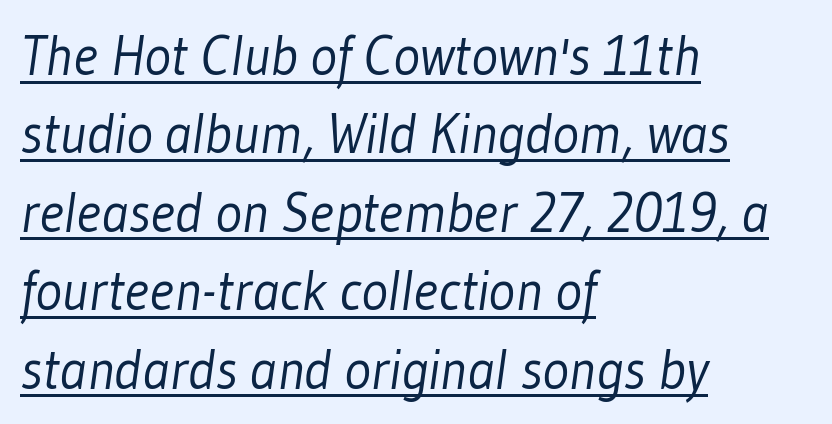
Q: Is the text bold? A: No.
Q: Is the typeface a serif or a sans-serif typeface? A: Sans-serif.
Q: Is the text underlined? A: Yes.
Q: How is the paragraph aligned? A: Left-aligned.
Q: Is the spacing between letters normal or unusually wide? A: Normal.
Q: Is the spacing between lines tight, normal or loose? A: Normal.
Q: Width (condensed, normal, or wide)? A: Condensed.
Q: Stroke contrast? A: Low.
Q: x-height? A: Medium.
Q: Monospaced? A: No.
